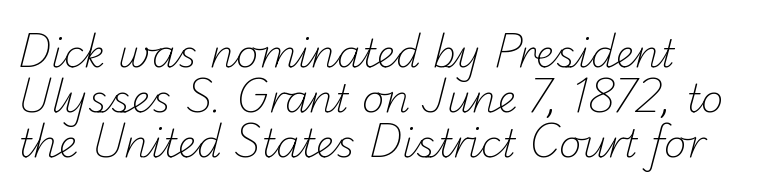
The image shows 39 px light sans-serif type; set left-aligned, tight line spacing (1.15x), normal letter spacing, not underlined; low stroke contrast and a small x-height.
